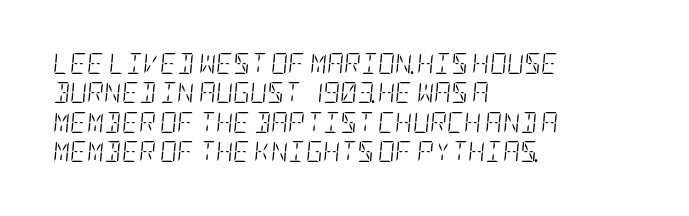
Q: Is the text bold? A: No.
Q: Is the text italic (slanted)? A: Yes, it leans right by about 5 degrees.
Q: Is the text underlined? A: No.
Q: How is the paragraph aligned? A: Left-aligned.
Q: Is the spacing between letters normal or unusually wide? A: Normal.
Q: Is the spacing between lines tight, normal or loose? A: Normal.
